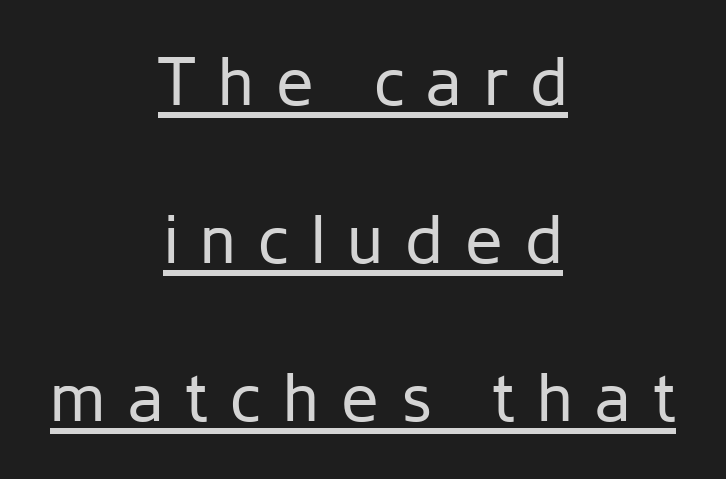
Q: Is the text bold? A: No.
Q: Is the text italic (slanted)? A: No, it is upright.
Q: Is the typeface a serif or a sans-serif typeface? A: Sans-serif.
Q: Is the text underlined? A: Yes.
Q: How is the paragraph aligned? A: Centered.
Q: Is the spacing between letters normal or unusually wide? A: Unusually wide.
Q: Is the spacing between lines tight, normal or loose? A: Loose.
Q: Width (condensed, normal, or wide)? A: Normal.
Q: Stroke contrast? A: Low.
Q: x-height? A: Medium.
Q: Monospaced? A: No.
